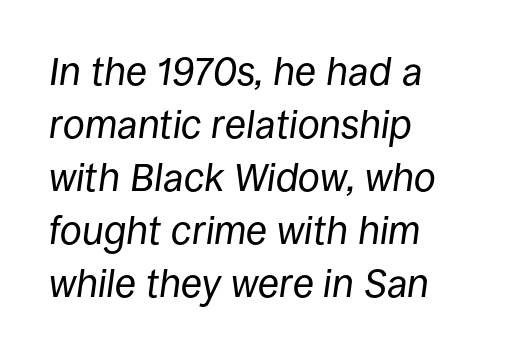
Q: Is the text bold? A: No.
Q: Is the text italic (slanted)? A: Yes, it leans right by about 8 degrees.
Q: Is the text underlined? A: No.
Q: How is the paragraph aligned? A: Left-aligned.
Q: Is the spacing between letters normal or unusually wide? A: Normal.
Q: Is the spacing between lines tight, normal or loose? A: Normal.
Q: Width (condensed, normal, or wide)? A: Normal.
Q: Stroke contrast? A: Low.
Q: x-height? A: Large.
Q: Monospaced? A: No.
